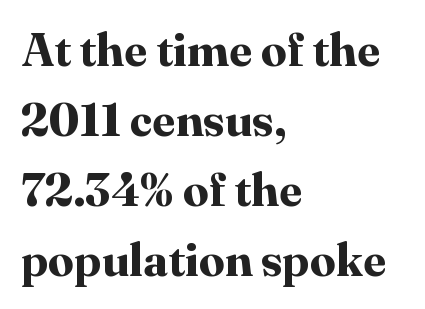
The image shows 46 px bold serif type, upright; set left-aligned, normal line spacing (1.52x), normal letter spacing, not underlined; high stroke contrast and a medium x-height.
